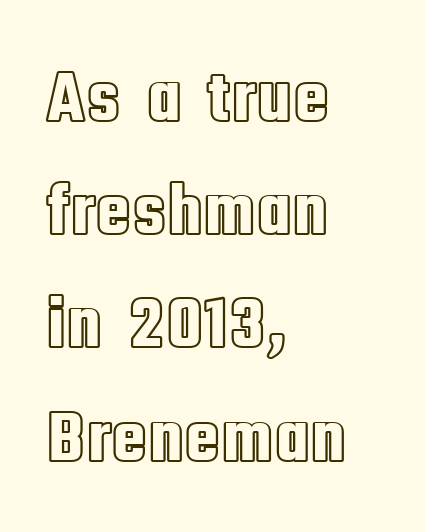
The line texture is even and compact thanks to regular tracking. The text block is weighted toward the left margin, trailing off unevenly rightward. Looks like regular typesetting: each glyph gets only the width it needs. In terms of leading, this rendering sits right in the middle. Upright lettering throughout.
